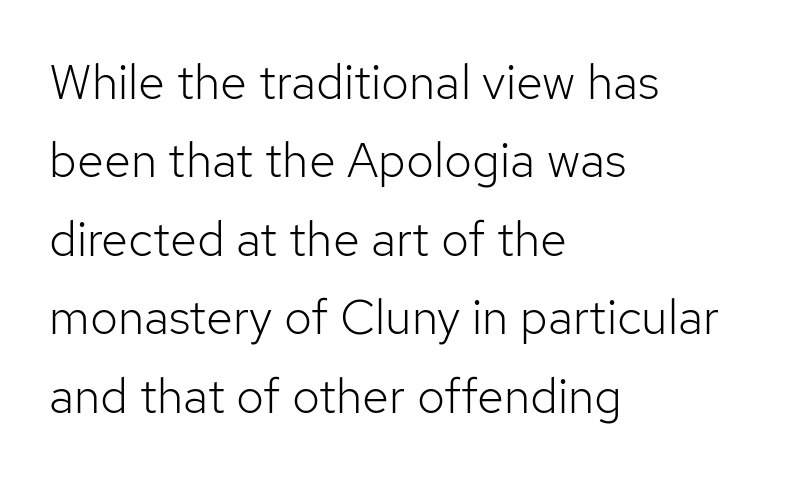
{"serif": "no", "italic": "no", "bold": "no", "weight": "light", "width": "normal", "stroke_contrast": "low", "x_height": "medium", "monospaced": "no", "underline": "no", "align": "left", "line_spacing": "normal", "line_spacing_ratio": 1.6, "letter_spacing": "normal", "letter_spacing_em": 0.0, "glyph_px": 49}
